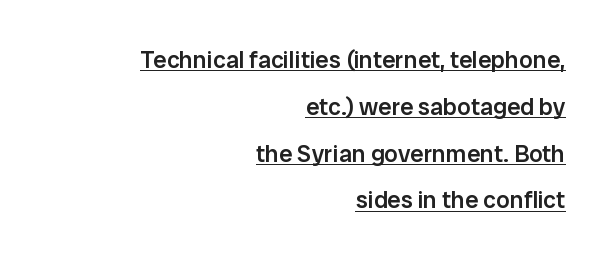
Every character sits straight up, as roman type does. The lines are spread far apart with generous leading. The rendered words wear a rule along their underside. Observe the ordinary spacing: letters are neighbours, not strangers. Set as a demibold, roughly 600 on the weight scale.
